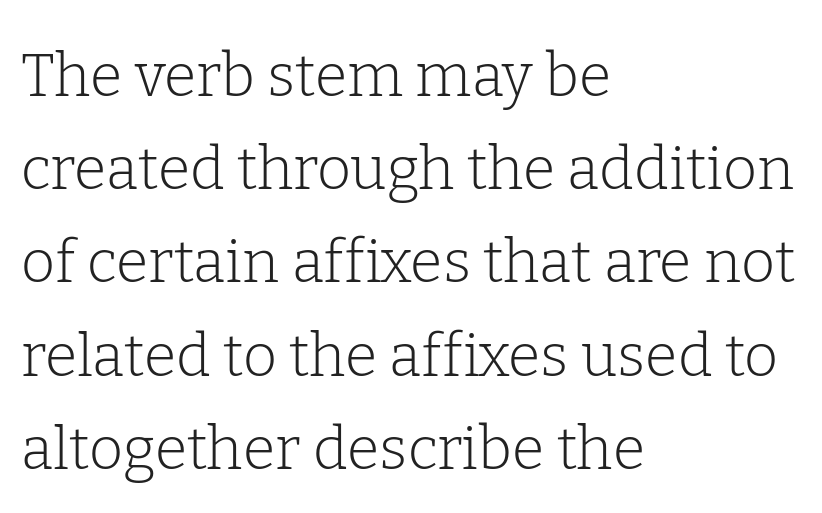
Letterform terminals end in serifs throughout the passage. The passage shown stacks its lines at a standard gap. Spacing verdict: proportional, widths tailored to each character. Ink coverage per letter is moderate at most. Posture: upright roman.
